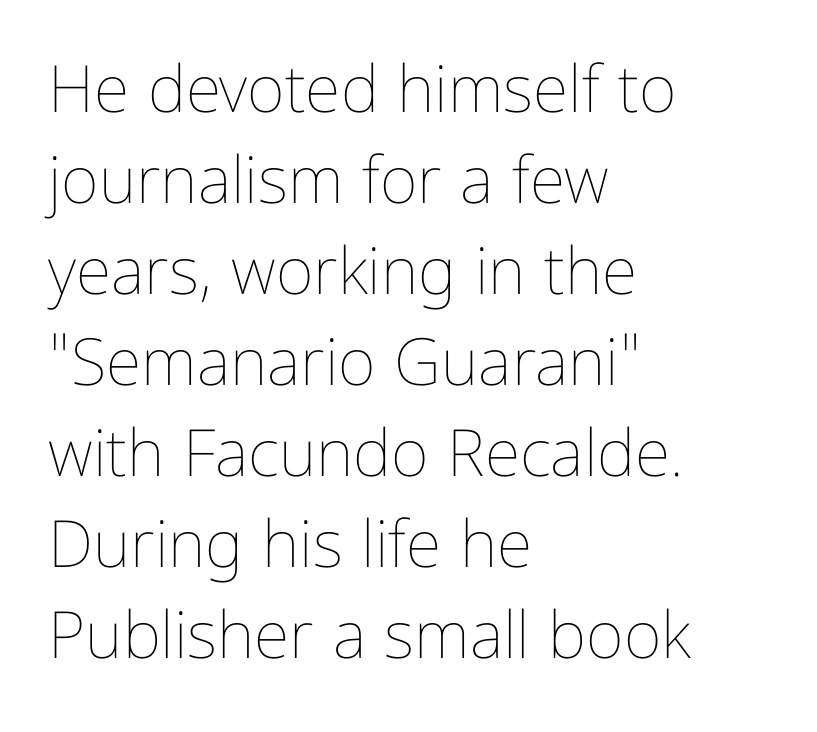
Q: Is the text bold? A: No.
Q: Is the text italic (slanted)? A: No, it is upright.
Q: Is the text underlined? A: No.
Q: How is the paragraph aligned? A: Left-aligned.
Q: Is the spacing between letters normal or unusually wide? A: Normal.
Q: Is the spacing between lines tight, normal or loose? A: Normal.
Q: Width (condensed, normal, or wide)? A: Condensed.
Q: Stroke contrast? A: Low.
Q: x-height? A: Medium.
Q: Monospaced? A: No.
